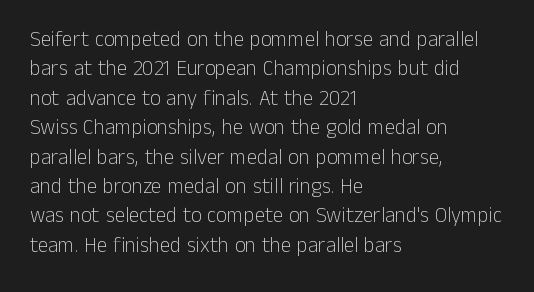
{"italic": "no", "bold": "no", "underline": "no", "align": "left", "line_spacing": "normal", "line_spacing_ratio": 1.4, "letter_spacing": "normal", "letter_spacing_em": 0.0, "glyph_px": 21}
